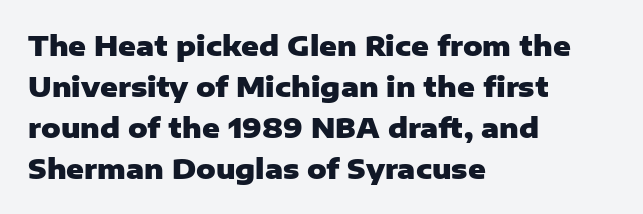
{"italic": "no", "bold": "yes", "underline": "no", "align": "left", "line_spacing": "normal", "line_spacing_ratio": 1.52, "letter_spacing": "normal", "letter_spacing_em": 0.0, "glyph_px": 27}
